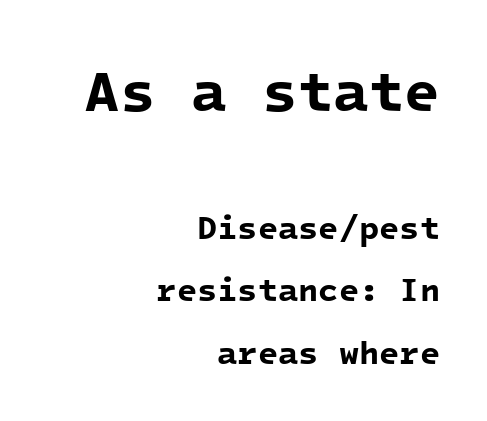
Typesetter's note: full bold, strokes at maximum text heaviness. Monospaced: the letters line up in strict vertical columns. Students, note that the glyphs here touch the page at normal intervals. Words float on clear page, feet unadorned. This sample uses a sans-serif face.
